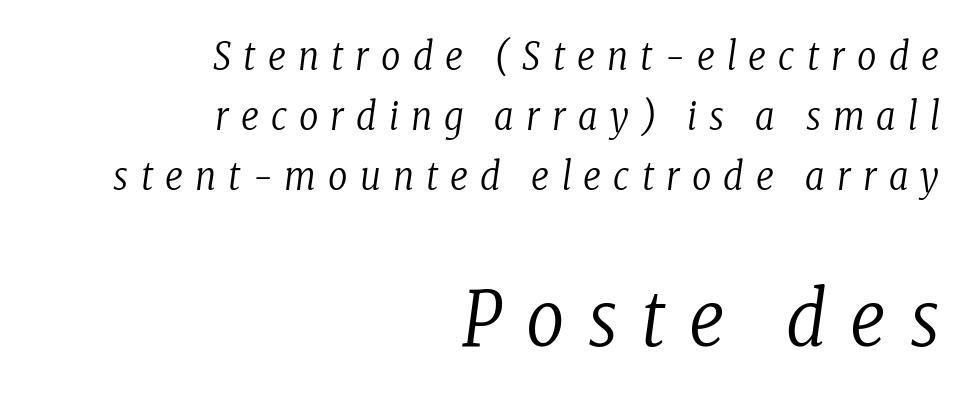
Q: Is the text bold? A: No.
Q: Is the text italic (slanted)? A: Yes, it leans right by about 8 degrees.
Q: Is the typeface a serif or a sans-serif typeface? A: Serif.
Q: Is the text underlined? A: No.
Q: How is the paragraph aligned? A: Right-aligned.
Q: Is the spacing between letters normal or unusually wide? A: Unusually wide.
Q: Is the spacing between lines tight, normal or loose? A: Normal.
Q: Which block of text is set in a larger size, the first (top) or the second (bottom)? A: The second (bottom) one.
Q: Width (condensed, normal, or wide)? A: Condensed.
Q: Stroke contrast? A: Low.
Q: x-height? A: Medium.
Q: Monospaced? A: No.
